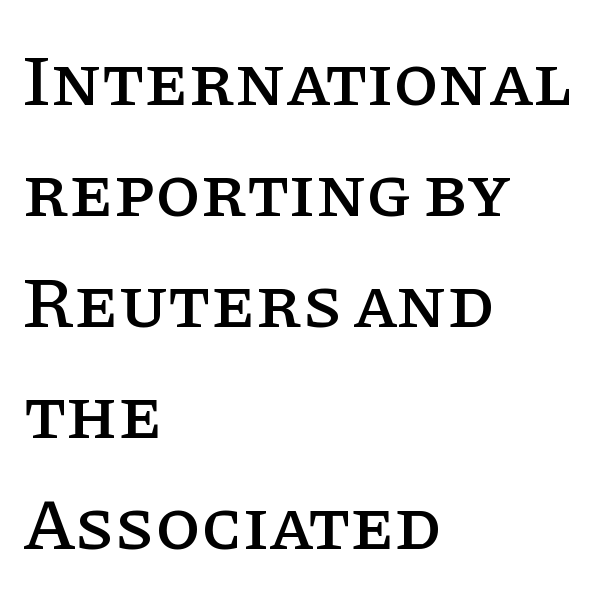
Q: Is the text italic (slanted)? A: No, it is upright.
Q: Is the typeface a serif or a sans-serif typeface? A: Serif.
Q: Is the text underlined? A: No.
Q: How is the paragraph aligned? A: Left-aligned.
Q: Is the spacing between letters normal or unusually wide? A: Normal.
Q: Is the spacing between lines tight, normal or loose? A: Normal.
Q: Width (condensed, normal, or wide)? A: Normal.
Q: Stroke contrast? A: Low.
Q: x-height? A: Large.
Q: Monospaced? A: No.
